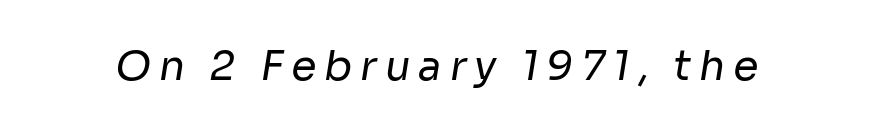
Bare-footed words on every line. The characters display no serif detailing; their extremities are plain. The characters are drawn with everyday or finer stroke widths. The rendering uses natural spacing where letterforms have individual widths.
